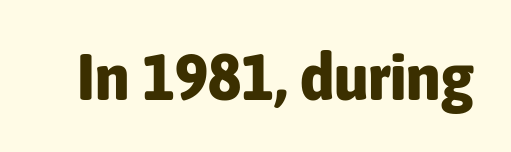
Q: Is the text bold? A: Yes.
Q: Is the text italic (slanted)? A: No, it is upright.
Q: Is the typeface a serif or a sans-serif typeface? A: Sans-serif.
Q: Is the text underlined? A: No.
Q: Is the spacing between letters normal or unusually wide? A: Normal.
Q: Width (condensed, normal, or wide)? A: Condensed.
Q: Stroke contrast? A: Low.
Q: x-height? A: Medium.
Q: Monospaced? A: No.
